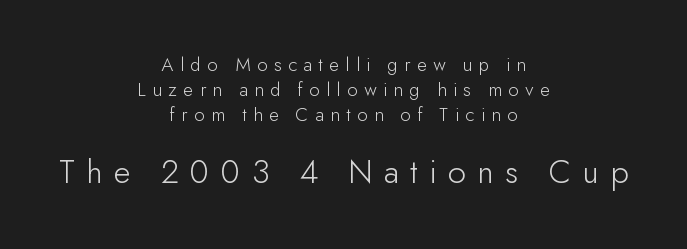
The image shows 35 px light sans-serif type, upright; set centered, line spacing 1.24x, unusually wide letter spacing (+0.33 em), not underlined; the second (bottom) block is 1.75x larger; low stroke contrast and a small x-height.
